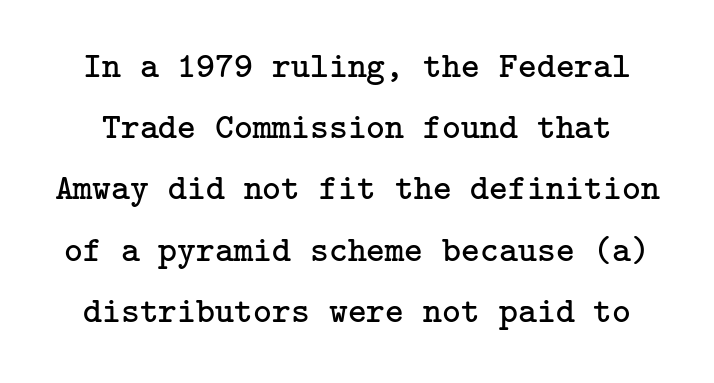
Rows of type keep a routine distance in the vertical direction. A typesetter would call this zero additional tracking. This is the regular roman posture of the typeface. Letters have the restrained weight of plain body copy at most.
